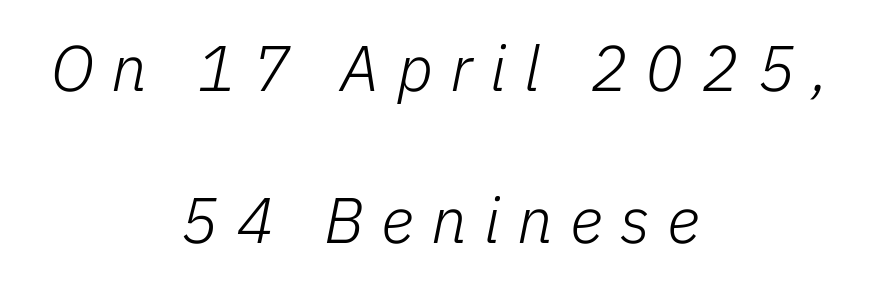
The image shows 64 px light type, italic (leaning right); set centered, loose line spacing (2.37x), unusually wide letter spacing (+0.27 em), not underlined; low stroke contrast and a medium x-height.
